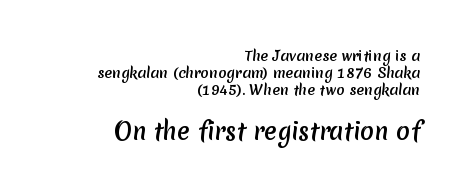
The face used here is rendered with its standard letterfit. The setting favours the right margin, as signatures and pull-quotes sometimes do. The string is rendered with underlining switched off. Which of the two is more prominent by size? The second, at the bottom.
